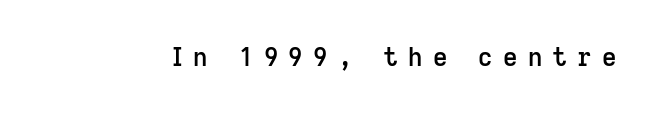
The image shows 25 px text type, upright; set unusually wide letter spacing (+0.41 em), not underlined.
